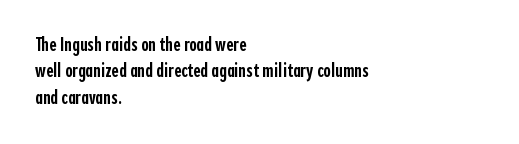
The image shows 20 px text type, upright; set left-aligned, normal line spacing (1.32x), normal letter spacing, not underlined.
